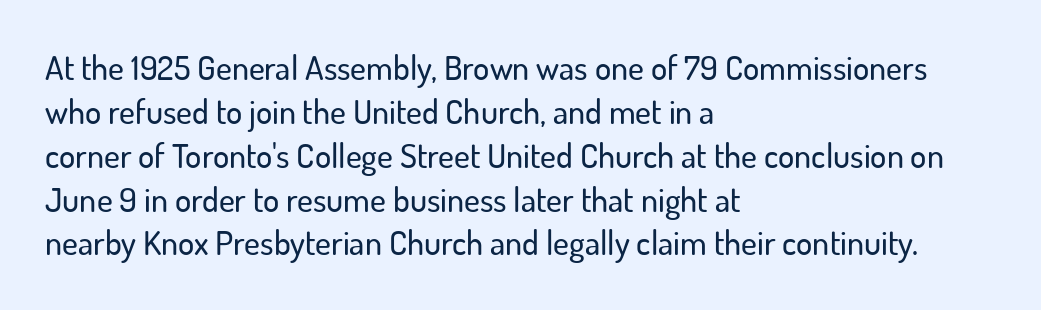
Q: Is the text italic (slanted)? A: No, it is upright.
Q: Is the typeface a serif or a sans-serif typeface? A: Sans-serif.
Q: Is the text underlined? A: No.
Q: How is the paragraph aligned? A: Left-aligned.
Q: Is the spacing between letters normal or unusually wide? A: Normal.
Q: Is the spacing between lines tight, normal or loose? A: Normal.
Q: Width (condensed, normal, or wide)? A: Normal.
Q: Stroke contrast? A: Low.
Q: x-height? A: Small.
Q: Monospaced? A: No.
